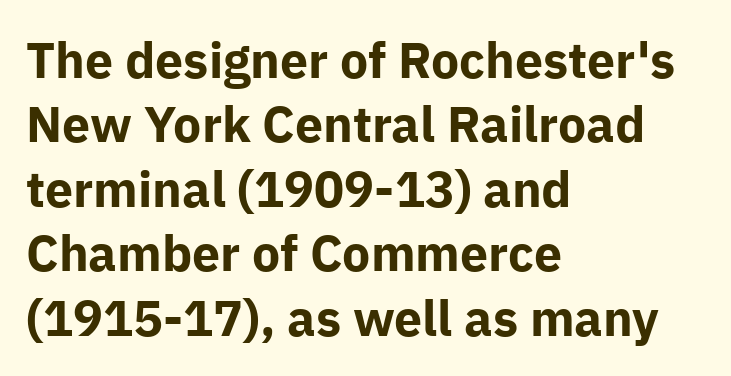
{"serif": "no", "italic": "no", "bold": "yes", "weight": "bold", "width": "normal", "stroke_contrast": "low", "x_height": "medium", "monospaced": "no", "underline": "no", "align": "left", "line_spacing": "normal", "line_spacing_ratio": 1.29, "letter_spacing": "normal", "letter_spacing_em": 0.0, "glyph_px": 50}
